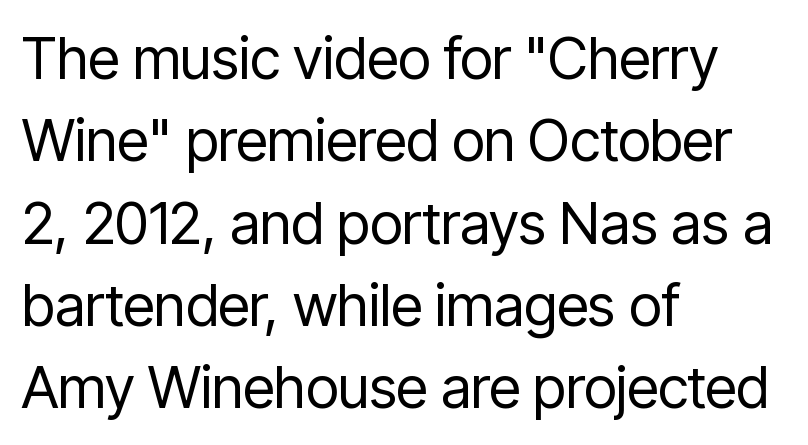
{"serif": "no", "italic": "no", "bold": "no", "weight": "regular", "width": "condensed", "stroke_contrast": "low", "x_height": "medium", "monospaced": "no", "underline": "no", "align": "left", "line_spacing": "normal", "line_spacing_ratio": 1.42, "letter_spacing": "normal", "letter_spacing_em": 0.0, "glyph_px": 58}
